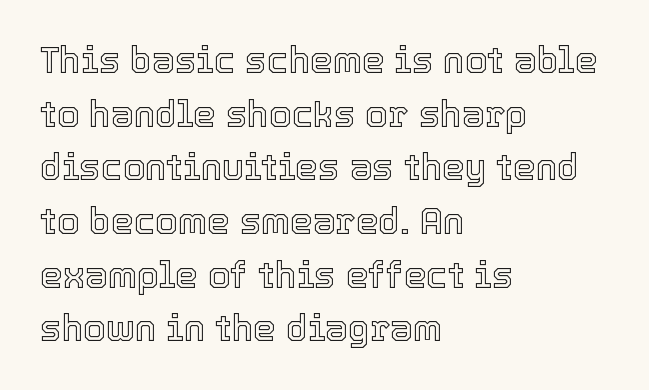
The typography opts for an upright posture over an oblique one. Evenly set lines give the paragraph a standard silhouette. Letter spacing: default. The text block is weighted toward the left margin, trailing off unevenly rightward.
